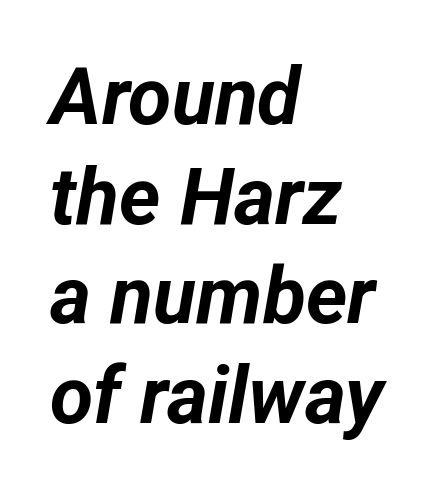
These lines keep a tight, regular rhythm from letter to letter. The lines are quadded left. Every letter is thick-stroked: bold, no question. Letters rest on an invisible, unmarked baseline. Here the designer chose a conventional face with non-uniform glyph widths.
